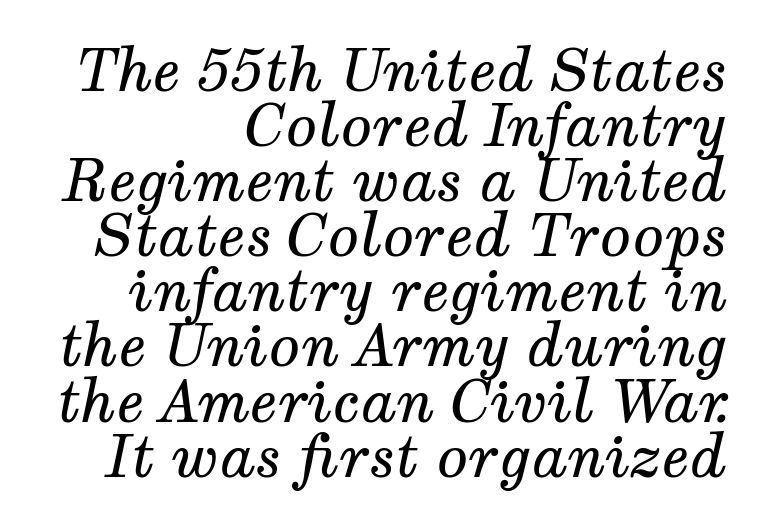
Caption: standard tracking, unaltered. Here the designer chose a conventional face with non-uniform glyph widths. The paragraph has a hard right edge and a soft left edge. Plain, unruled lines of type. The typeface chosen for these lines features serifs.
